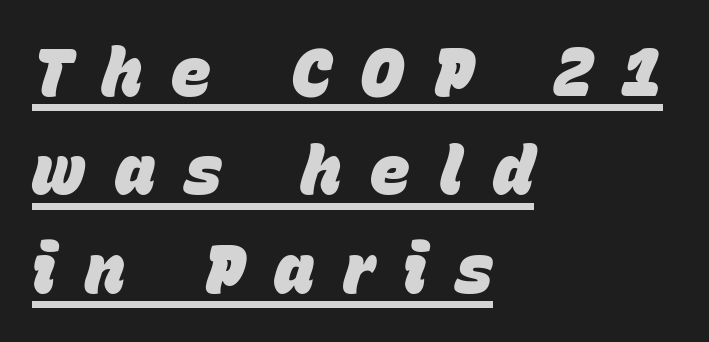
{"italic": "yes", "lean": "right", "slant_degrees": 15, "bold": "yes", "weight": "heavy", "width": "normal", "stroke_contrast": "low", "x_height": "large", "monospaced": "no", "underline": "yes", "align": "left", "line_spacing": "normal", "line_spacing_ratio": 1.47, "letter_spacing": "wide", "letter_spacing_em": 0.44, "glyph_px": 67}
